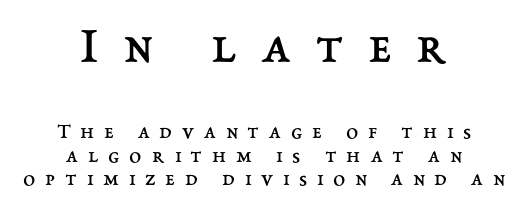
Q: Is the text bold? A: No.
Q: Is the text italic (slanted)? A: No, it is upright.
Q: Is the text underlined? A: No.
Q: How is the paragraph aligned? A: Centered.
Q: Is the spacing between letters normal or unusually wide? A: Unusually wide.
Q: Is the spacing between lines tight, normal or loose? A: Tight.
Q: Which block of text is set in a larger size, the first (top) or the second (bottom)? A: The first (top) one.
Q: Width (condensed, normal, or wide)? A: Normal.
Q: Stroke contrast? A: Medium.
Q: x-height? A: Medium.
Q: Monospaced? A: No.
